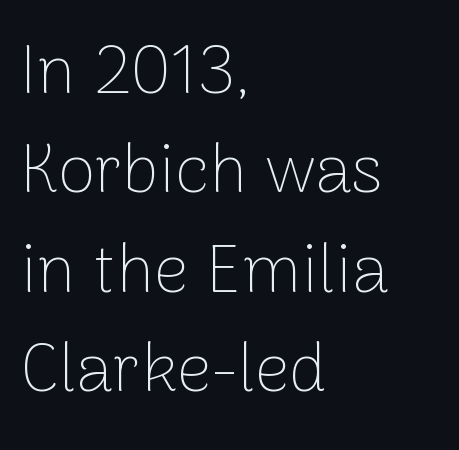
The image shows 68 px thin sans-serif type, upright; set left-aligned, normal line spacing (1.46x), normal letter spacing, not underlined; low stroke contrast and a medium x-height.
